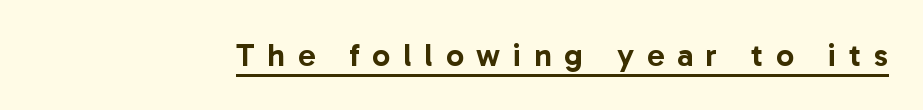
Q: Is the text italic (slanted)? A: No, it is upright.
Q: Is the typeface a serif or a sans-serif typeface? A: Sans-serif.
Q: Is the text underlined? A: Yes.
Q: Is the spacing between letters normal or unusually wide? A: Unusually wide.
Q: Width (condensed, normal, or wide)? A: Normal.
Q: Stroke contrast? A: Low.
Q: x-height? A: Medium.
Q: Monospaced? A: No.
